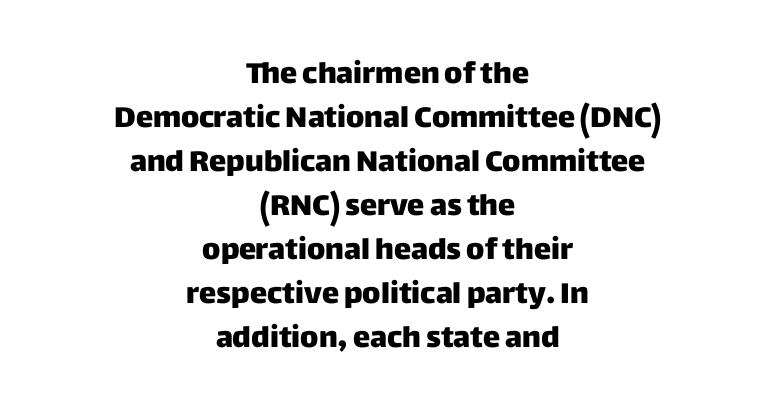
Q: Is the text italic (slanted)? A: No, it is upright.
Q: Is the typeface a serif or a sans-serif typeface? A: Sans-serif.
Q: Is the text underlined? A: No.
Q: How is the paragraph aligned? A: Centered.
Q: Is the spacing between letters normal or unusually wide? A: Normal.
Q: Is the spacing between lines tight, normal or loose? A: Normal.
Q: Width (condensed, normal, or wide)? A: Normal.
Q: Stroke contrast? A: Low.
Q: x-height? A: Large.
Q: Monospaced? A: No.
